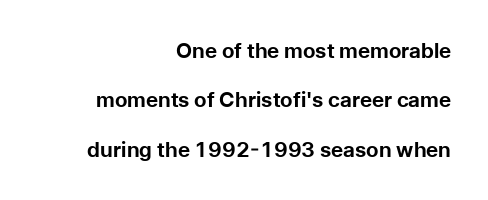
The characters look thick and weighty, a clear bold. Between one letter and the next there's only the usual sliver of space. This sample trades compactness for vertical openness between lines. Teacher's note: observe the even right margin — that is flush-right alignment. Any mark beneath the type? The region is blank. Italic? Not at all — the glyphs are vertical.
